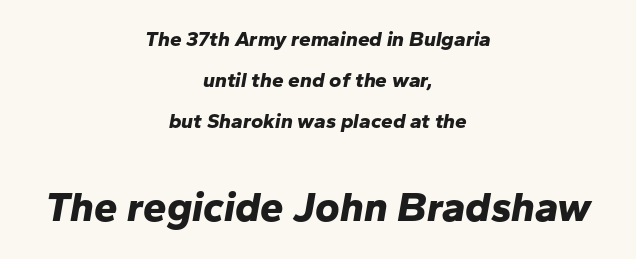
{"italic": "yes", "lean": "right", "slant_degrees": 10, "bold": "yes", "weight": "bold", "width": "normal", "stroke_contrast": "low", "x_height": "medium", "monospaced": "no", "underline": "no", "align": "center", "line_spacing": "loose", "line_spacing_ratio": 1.95, "letter_spacing": "normal", "letter_spacing_em": 0.0, "larger_block": "second", "size_ratio": 2.0, "glyph_px": 42}
